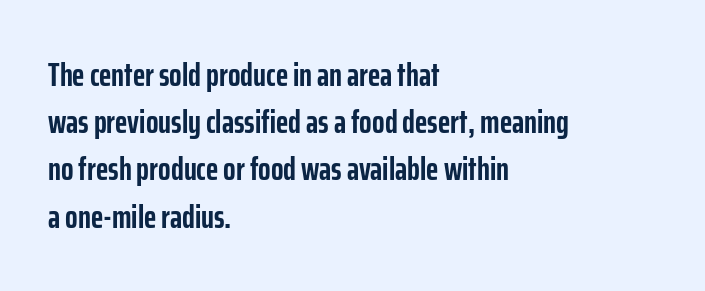
Q: Is the text bold? A: Yes.
Q: Is the text italic (slanted)? A: No, it is upright.
Q: Is the typeface a serif or a sans-serif typeface? A: Sans-serif.
Q: Is the text underlined? A: No.
Q: How is the paragraph aligned? A: Left-aligned.
Q: Is the spacing between letters normal or unusually wide? A: Normal.
Q: Is the spacing between lines tight, normal or loose? A: Normal.
Q: Width (condensed, normal, or wide)? A: Condensed.
Q: Stroke contrast? A: Low.
Q: x-height? A: Medium.
Q: Monospaced? A: No.
